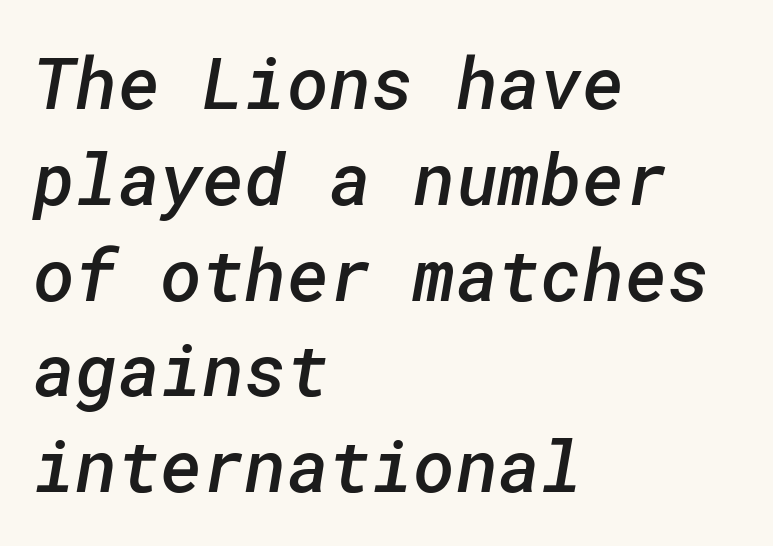
Vertically, the passage feels balanced, rows spaced as you'd expect. A bit beefed up — I'd call it semibold rather than bold. The characters display no serif detailing; their extremities are plain. This rendering leaves character spacing at its baseline value.
